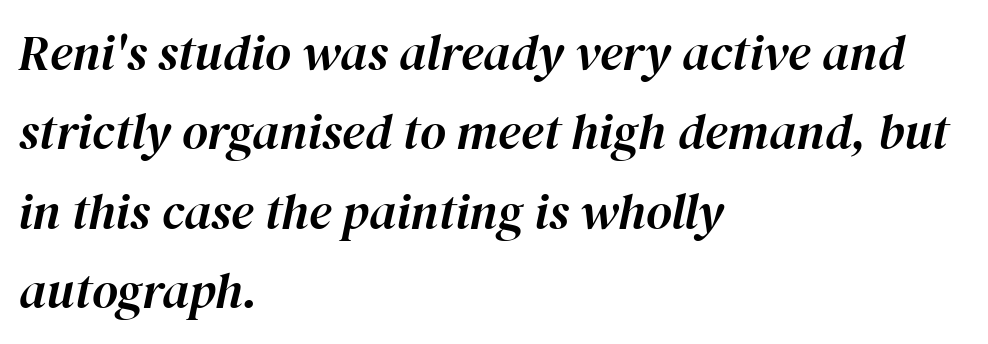
{"italic": "yes", "lean": "right", "slant_degrees": 12, "width": "normal", "stroke_contrast": "high", "x_height": "medium", "monospaced": "no", "underline": "no", "align": "left", "line_spacing": "normal", "line_spacing_ratio": 1.59, "letter_spacing": "normal", "letter_spacing_em": 0.0, "glyph_px": 50}
